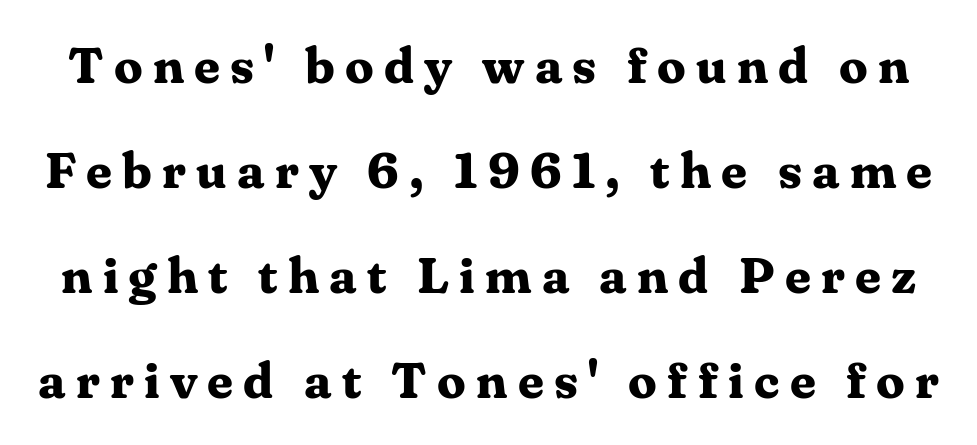
The image shows 51 px bold serif type, upright; set loose line spacing (2.06x), unusually wide letter spacing (+0.2 em), not underlined; medium stroke contrast and a medium x-height.
